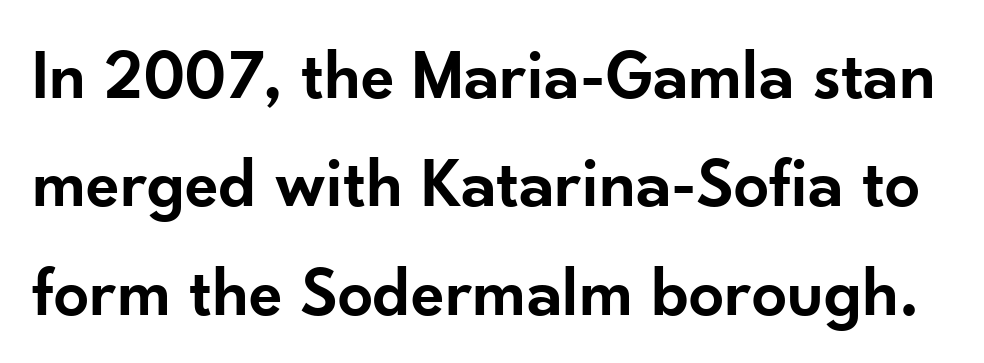
Q: Is the text bold? A: Semi-bold.
Q: Is the text italic (slanted)? A: No, it is upright.
Q: Is the typeface a serif or a sans-serif typeface? A: Sans-serif.
Q: Is the text underlined? A: No.
Q: Is the spacing between letters normal or unusually wide? A: Normal.
Q: Is the spacing between lines tight, normal or loose? A: Normal.
Q: Width (condensed, normal, or wide)? A: Normal.
Q: Stroke contrast? A: Low.
Q: x-height? A: Small.
Q: Monospaced? A: No.
